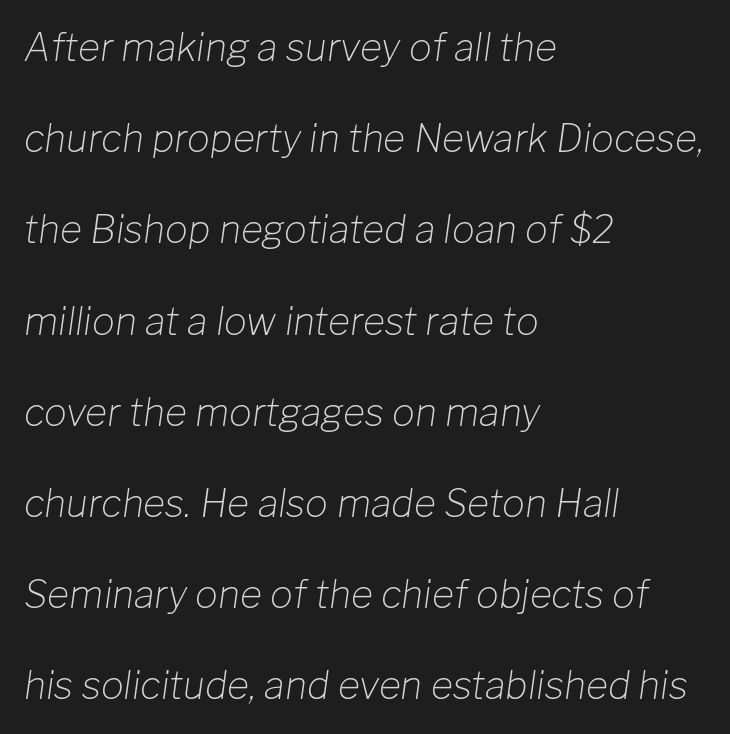
The image shows 38 px light type, italic (leaning right); set left-aligned, loose line spacing (2.4x), normal letter spacing, not underlined; low stroke contrast and a medium x-height.
